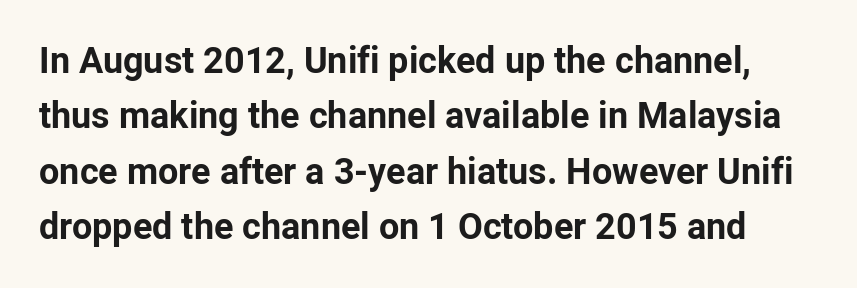
Q: Is the text bold? A: Yes.
Q: Is the text italic (slanted)? A: No, it is upright.
Q: Is the typeface a serif or a sans-serif typeface? A: Sans-serif.
Q: Is the text underlined? A: No.
Q: Is the spacing between letters normal or unusually wide? A: Normal.
Q: Is the spacing between lines tight, normal or loose? A: Normal.
Q: Width (condensed, normal, or wide)? A: Normal.
Q: Stroke contrast? A: Low.
Q: x-height? A: Medium.
Q: Monospaced? A: No.
